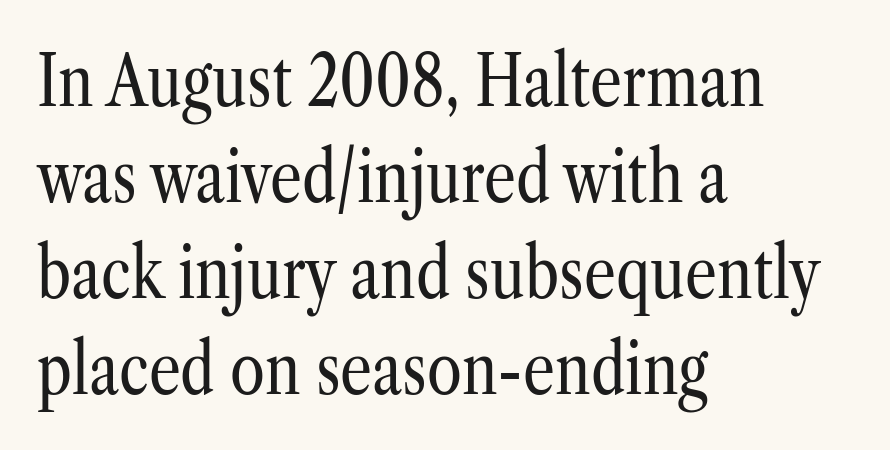
{"serif": "yes", "italic": "no", "bold": "no", "weight": "regular", "width": "condensed", "stroke_contrast": "low", "x_height": "medium", "monospaced": "no", "underline": "no", "align": "left", "line_spacing": "normal", "line_spacing_ratio": 1.35, "letter_spacing": "normal", "letter_spacing_em": 0.0, "glyph_px": 71}
